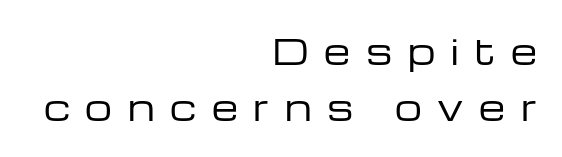
The image shows 34 px regular-weight, wide sans-serif type, upright; set right-aligned, normal line spacing (1.65x), unusually wide letter spacing (+0.46 em), not underlined; low stroke contrast and a medium x-height.
